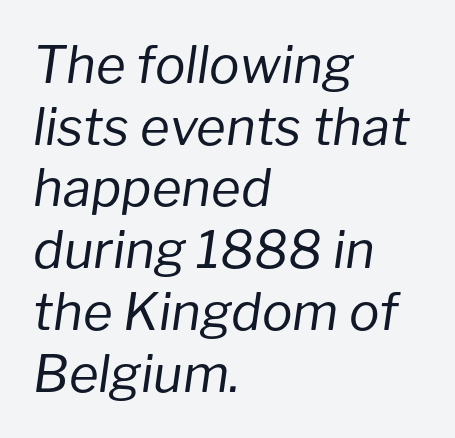
The passage shown is typed in a proportional face where columns would drift. Does the lettering tilt? It does — this is italic. No extra ink here — the face is not bold. Does extra space separate the letters? No, they use regular spacing. Honestly, there is no underline to notice here at all. In CSS terms this would be text-align: left.
